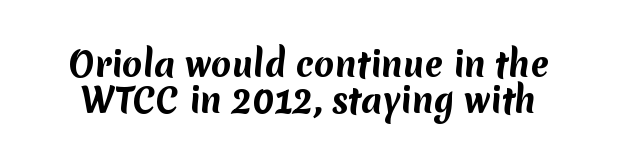
Q: Is the text bold? A: Yes.
Q: Is the typeface a serif or a sans-serif typeface? A: Sans-serif.
Q: Is the text underlined? A: No.
Q: Is the spacing between letters normal or unusually wide? A: Normal.
Q: Is the spacing between lines tight, normal or loose? A: Tight.
Q: Width (condensed, normal, or wide)? A: Normal.
Q: Stroke contrast? A: Medium.
Q: x-height? A: Medium.
Q: Monospaced? A: No.
